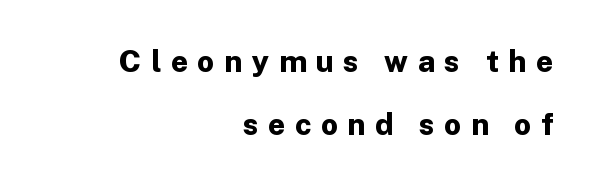
The image shows 30 px bold sans-serif type, upright; set right-aligned, loose line spacing (2.09x), unusually wide letter spacing (+0.32 em), not underlined; low stroke contrast and a medium x-height.
